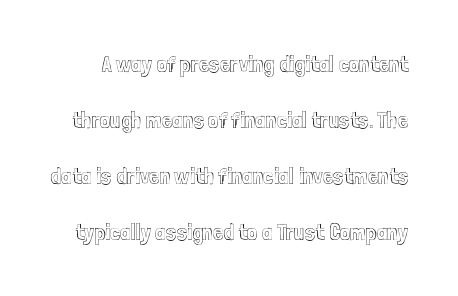
{"italic": "no", "underline": "no", "line_spacing": "loose", "line_spacing_ratio": 2.43, "letter_spacing": "normal", "letter_spacing_em": 0.0, "glyph_px": 23}
